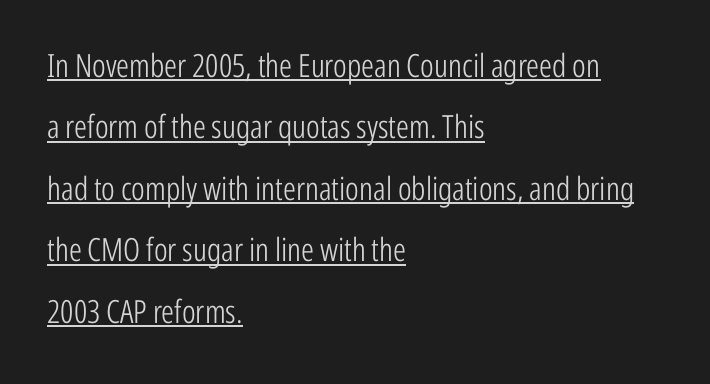
The image shows 32 px light, condensed sans-serif type, upright; set left-aligned, loose line spacing (1.92x), normal letter spacing, underlined; low stroke contrast and a medium x-height.
